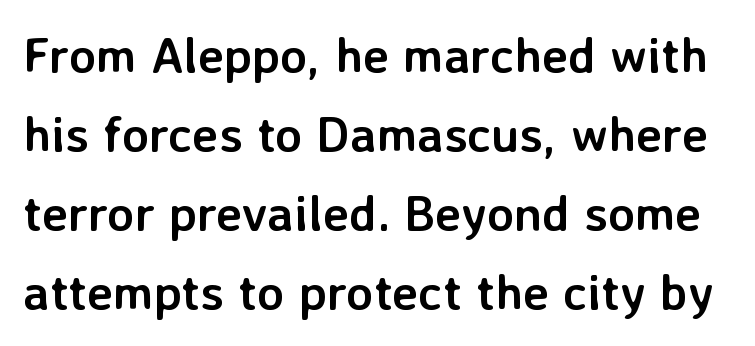
Here the glyphs are tracked normally, forming tight word shapes. In terms of leading, this rendering sits right in the middle. Strokes here are thick enough to call this a true bold. The font's upright variant was chosen for this text.
